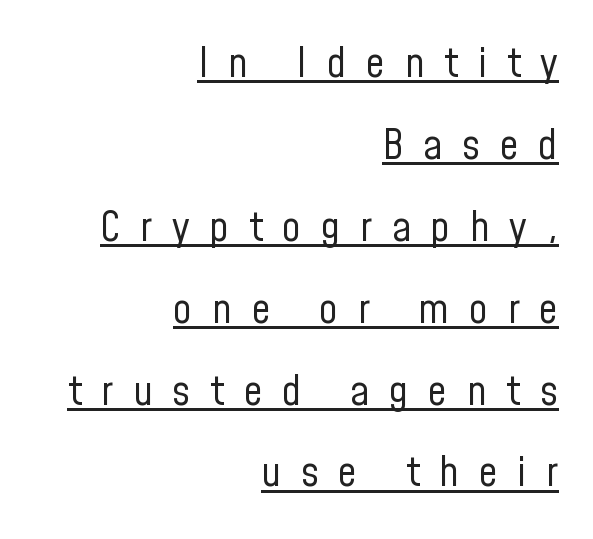
The line-height multiplier appears high, well above default. Does the copy run flush right? Yes — the right margin is perfectly even. No letter is thick-stroked: the sample isn't bold. Glyph-to-glyph distance is far greater than everyday printed text.
